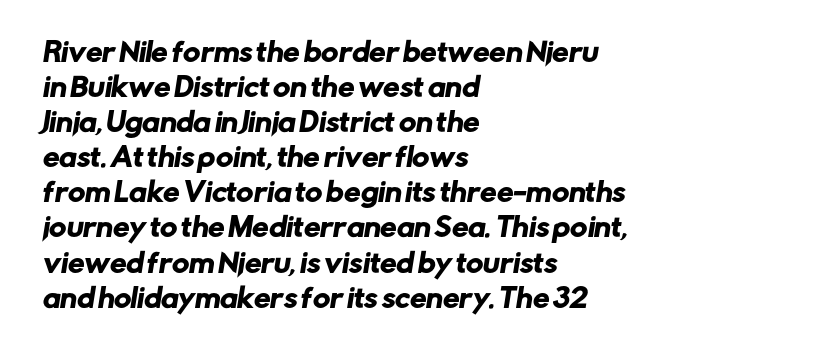
A classic flush-left, rag-right setting is used for this passage. Each word holds together tightly as a unit, with standard inter-letter gaps. The block of text has a typical density, with ordinary space between rows. A clean baseline with only descenders dipping below it.
